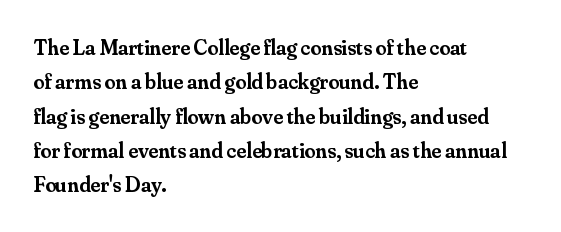
Q: Is the text bold? A: Semi-bold.
Q: Is the text italic (slanted)? A: No, it is upright.
Q: Is the text underlined? A: No.
Q: How is the paragraph aligned? A: Left-aligned.
Q: Is the spacing between letters normal or unusually wide? A: Normal.
Q: Is the spacing between lines tight, normal or loose? A: Normal.
